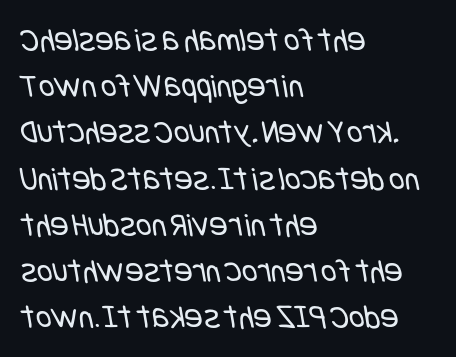
{"serif": "no", "bold": "no", "weight": "regular", "width": "condensed", "stroke_contrast": "low", "x_height": "large", "underline": "no", "align": "left", "line_spacing": "normal", "line_spacing_ratio": 1.36, "letter_spacing": "normal", "letter_spacing_em": 0.0, "glyph_px": 34}
